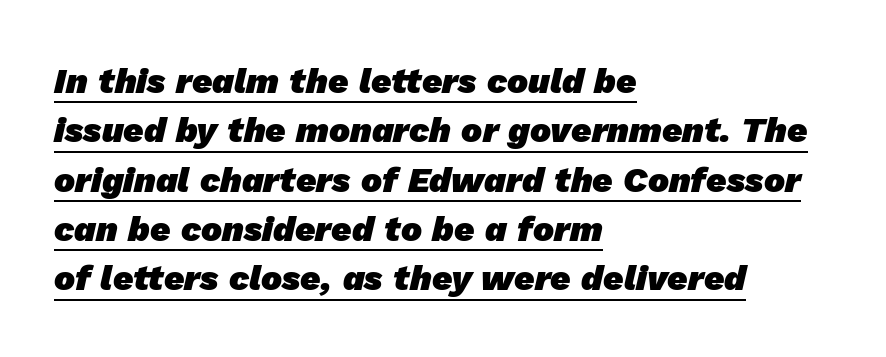
Q: Is the text bold? A: Yes.
Q: Is the typeface a serif or a sans-serif typeface? A: Sans-serif.
Q: Is the text underlined? A: Yes.
Q: How is the paragraph aligned? A: Left-aligned.
Q: Is the spacing between letters normal or unusually wide? A: Normal.
Q: Is the spacing between lines tight, normal or loose? A: Normal.
Q: Width (condensed, normal, or wide)? A: Normal.
Q: Stroke contrast? A: Low.
Q: x-height? A: Medium.
Q: Monospaced? A: No.
